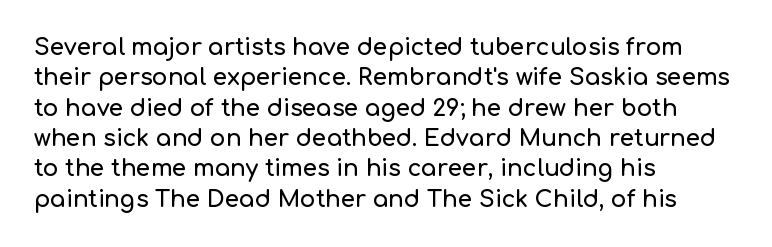
Q: Is the text italic (slanted)? A: No, it is upright.
Q: Is the text underlined? A: No.
Q: How is the paragraph aligned? A: Left-aligned.
Q: Is the spacing between letters normal or unusually wide? A: Normal.
Q: Is the spacing between lines tight, normal or loose? A: Normal.
